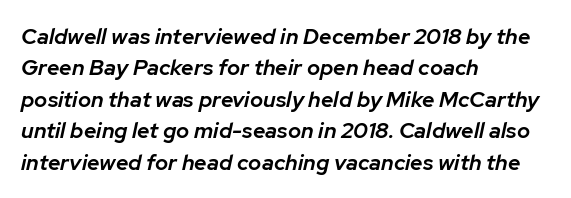
The image shows 22 px text type, italic (leaning right); set left-aligned, normal line spacing (1.43x), normal letter spacing, not underlined.
